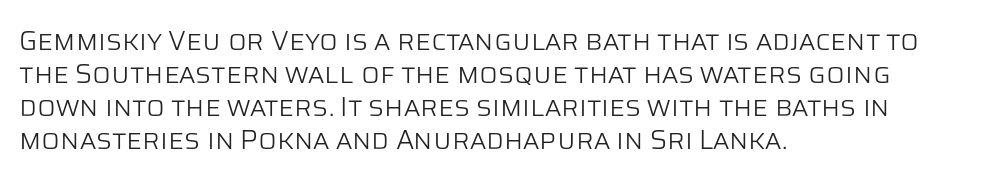
{"italic": "no", "bold": "no", "underline": "no", "align": "left", "line_spacing_ratio": 1.22, "letter_spacing": "normal", "letter_spacing_em": 0.0, "glyph_px": 27}
